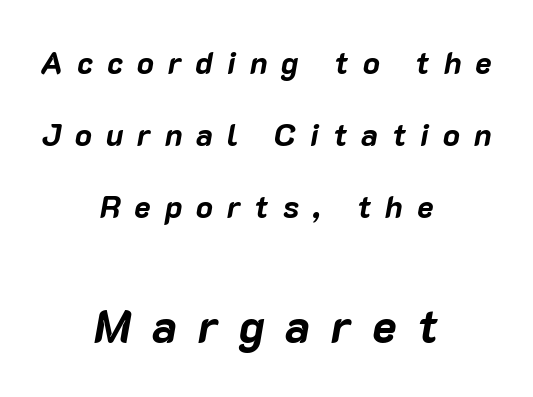
{"italic": "yes", "lean": "right", "slant_degrees": 10, "bold": "yes", "weight": "bold", "width": "normal", "stroke_contrast": "low", "x_height": "medium", "monospaced": "no", "underline": "no", "align": "center", "line_spacing": "loose", "line_spacing_ratio": 2.33, "letter_spacing": "wide", "letter_spacing_em": 0.45, "larger_block": "second", "size_ratio": 1.48, "glyph_px": 46}
